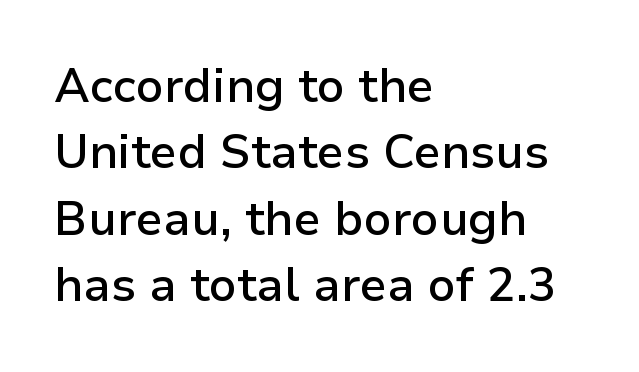
Descender tails drop into unmarked territory. Does extra space separate the letters? No, they use regular spacing. This sample uses an upright cut, with every glyph sitting square on the baseline. The leading is moderate, giving the passage an even texture. No feet cap the strokes, marking this as sans-serif type.
